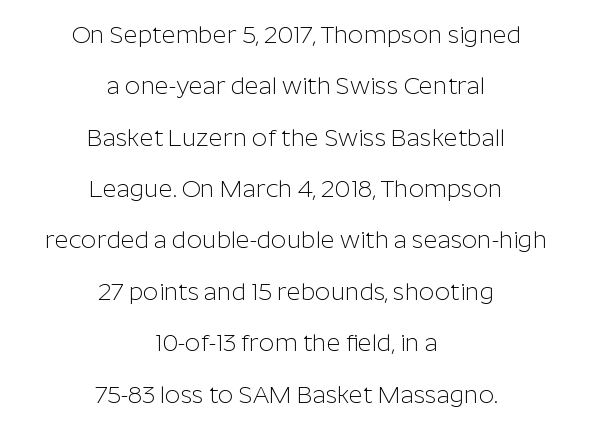
The image shows 24 px text type, upright; set centered, loose line spacing (2.14x), normal letter spacing, not underlined.
